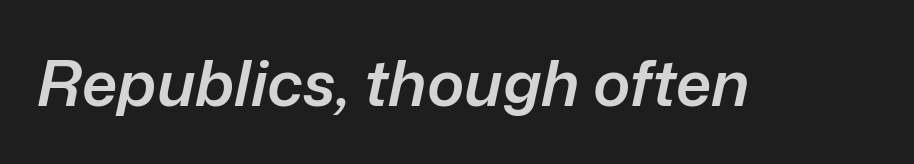
{"italic": "yes", "lean": "right", "slant_degrees": 12, "bold": "semi", "weight": "semibold", "width": "normal", "stroke_contrast": "low", "x_height": "medium", "monospaced": "no", "underline": "no", "letter_spacing": "normal", "letter_spacing_em": 0.0, "glyph_px": 63}
